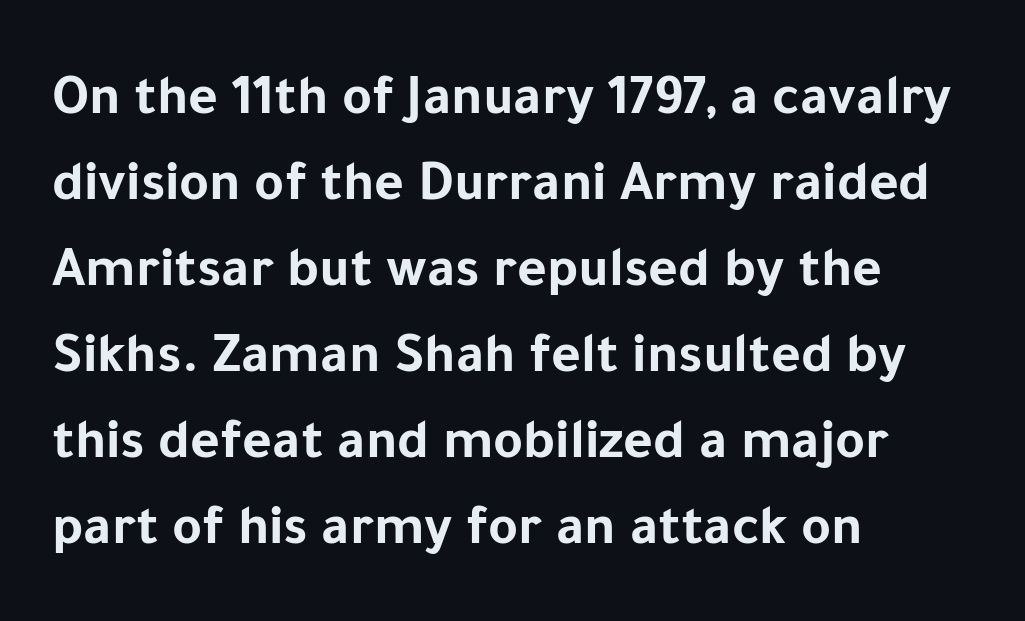
{"serif": "no", "italic": "no", "bold": "yes", "weight": "bold", "width": "normal", "stroke_contrast": "low", "x_height": "medium", "monospaced": "no", "underline": "no", "align": "left", "line_spacing": "normal", "line_spacing_ratio": 1.51, "letter_spacing": "normal", "letter_spacing_em": 0.0, "glyph_px": 57}
